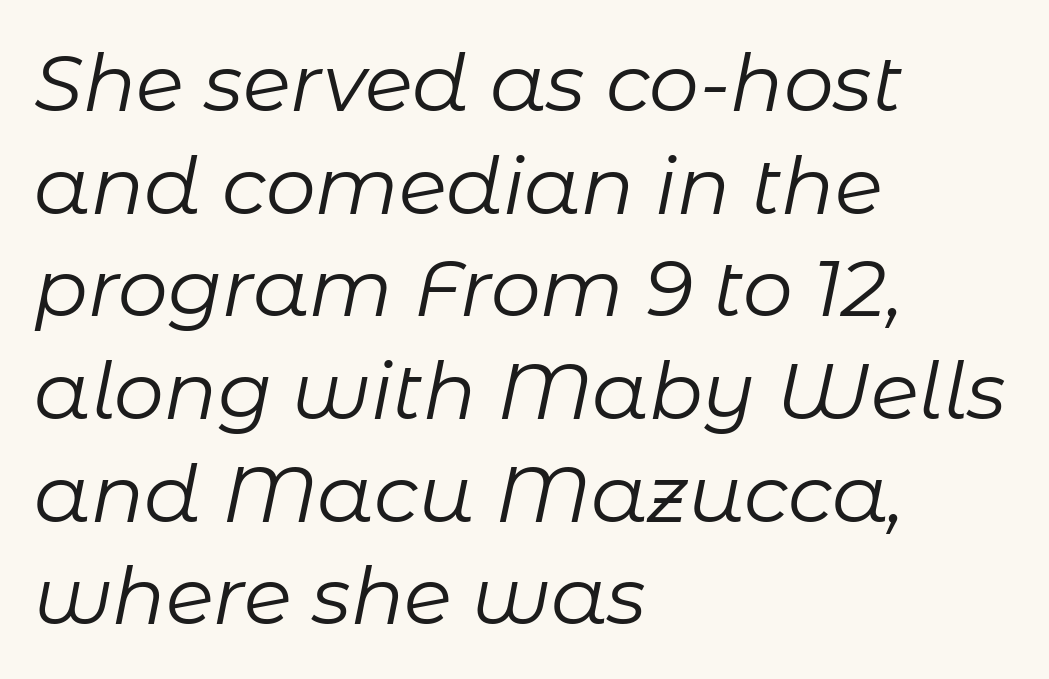
Q: Is the text bold? A: No.
Q: Is the text italic (slanted)? A: Yes, it leans right by about 11 degrees.
Q: Is the text underlined? A: No.
Q: How is the paragraph aligned? A: Left-aligned.
Q: Is the spacing between letters normal or unusually wide? A: Normal.
Q: Is the spacing between lines tight, normal or loose? A: Normal.
Q: Width (condensed, normal, or wide)? A: Normal.
Q: Stroke contrast? A: Low.
Q: x-height? A: Medium.
Q: Monospaced? A: No.
